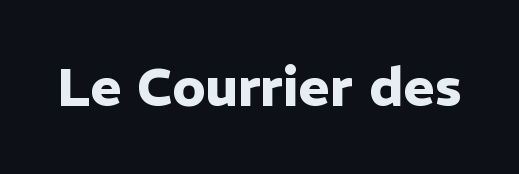
Grotesque or geometric, the face here clearly has no serifs. Observe the ordinary spacing: letters are neighbours, not strangers. Does the lettering tilt? It doesn't — this is upright. A dark, heavy texture on the line: the type is bold. Here the designer chose a conventional face with non-uniform glyph widths.
